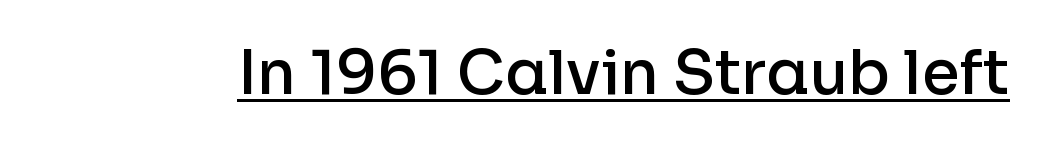
{"serif": "no", "italic": "no", "bold": "semi", "weight": "semibold", "width": "normal", "stroke_contrast": "low", "x_height": "medium", "monospaced": "no", "underline": "yes", "letter_spacing": "normal", "letter_spacing_em": 0.0, "glyph_px": 61}
